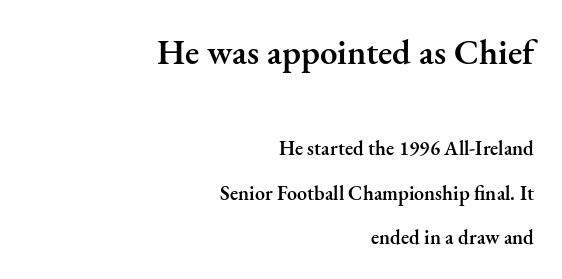
{"serif": "yes", "italic": "no", "bold": "semi", "weight": "semibold", "width": "normal", "stroke_contrast": "medium", "x_height": "small", "monospaced": "no", "underline": "no", "align": "right", "line_spacing": "loose", "line_spacing_ratio": 2.23, "letter_spacing": "normal", "letter_spacing_em": 0.0, "larger_block": "first", "size_ratio": 1.75, "glyph_px": 35}
